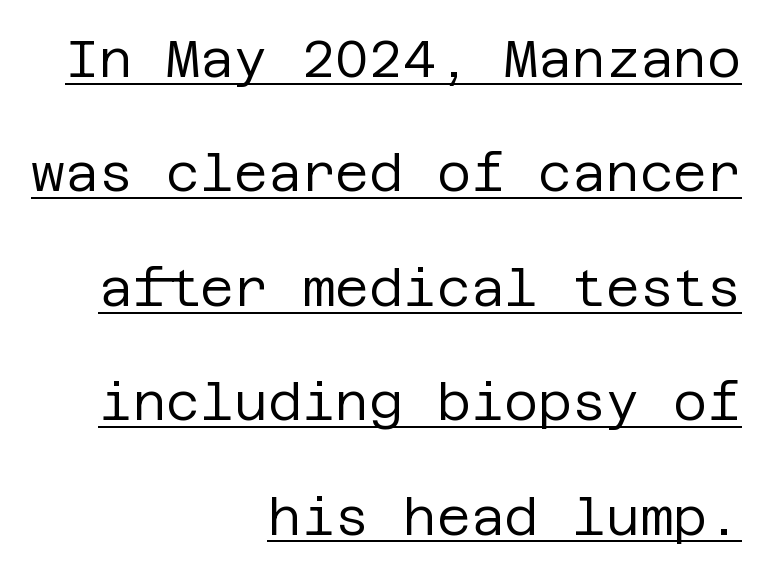
The strokes are not fattened; the text isn't bold. These characters rest on top of a visible drawn line. A typesetter would call this leading open, well beyond the default. Layout note: lines flush right. A typesetter would label this face a sans.
